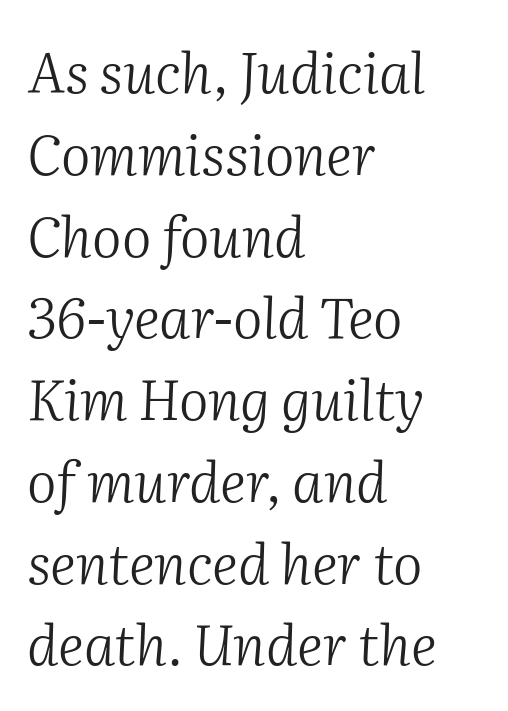
{"serif": "yes", "italic": "yes", "lean": "right", "slant_degrees": 2, "bold": "no", "weight": "light", "width": "normal", "stroke_contrast": "medium", "x_height": "medium", "monospaced": "no", "underline": "no", "align": "left", "line_spacing": "normal", "line_spacing_ratio": 1.46, "letter_spacing": "normal", "letter_spacing_em": 0.0, "glyph_px": 56}
